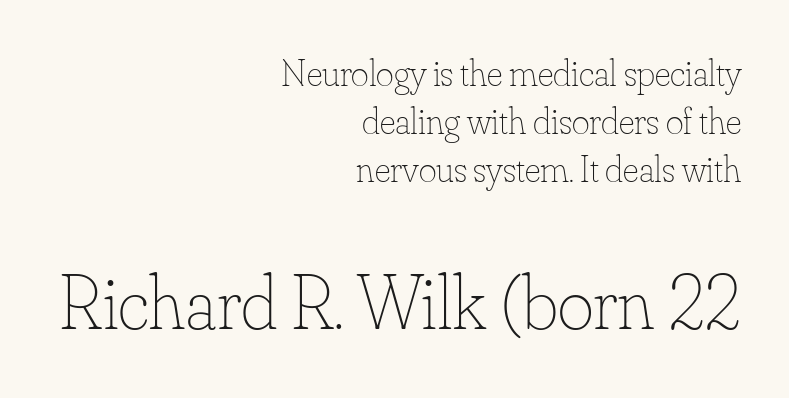
The image shows 77 px thin type, upright; set right-aligned, normal line spacing (1.26x), normal letter spacing, not underlined; the second (bottom) block is 2.03x larger; low stroke contrast and a small x-height.
